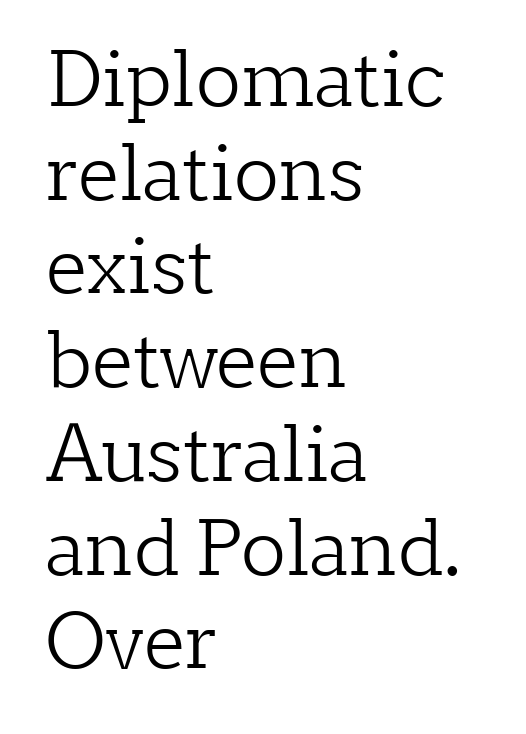
{"serif": "yes", "italic": "no", "bold": "no", "weight": "light", "width": "normal", "stroke_contrast": "low", "x_height": "medium", "monospaced": "no", "underline": "no", "align": "left", "line_spacing": "normal", "line_spacing_ratio": 1.25, "letter_spacing": "normal", "letter_spacing_em": 0.0, "glyph_px": 75}
